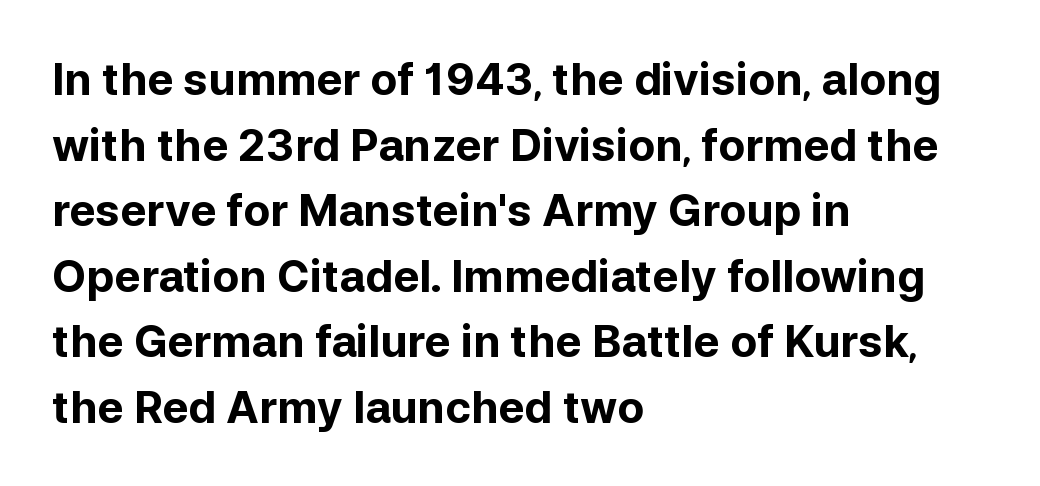
{"serif": "no", "italic": "no", "bold": "yes", "weight": "bold", "width": "normal", "stroke_contrast": "low", "x_height": "medium", "monospaced": "no", "underline": "no", "align": "left", "line_spacing": "normal", "line_spacing_ratio": 1.49, "letter_spacing": "normal", "letter_spacing_em": 0.0, "glyph_px": 44}
